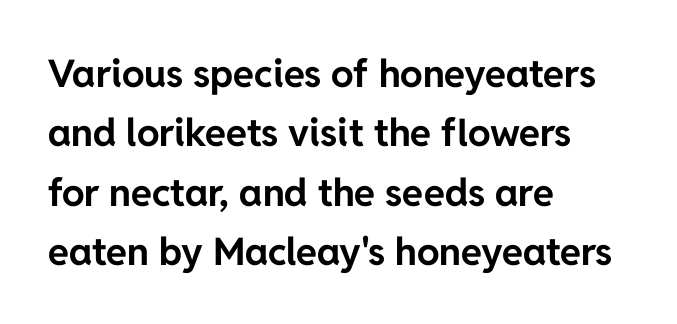
The image shows 38 px bold sans-serif type, upright; set left-aligned, normal line spacing (1.56x), normal letter spacing, not underlined; low stroke contrast and a medium x-height.
